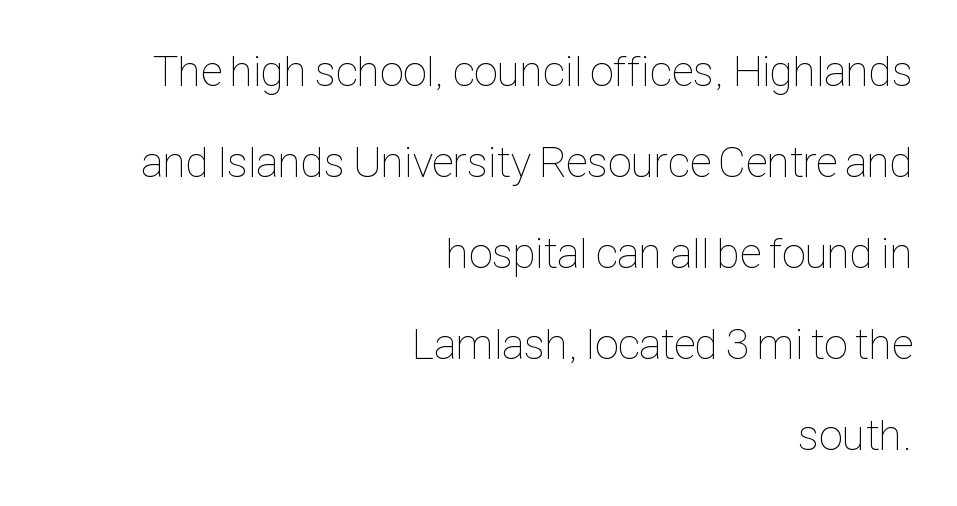
{"italic": "no", "bold": "no", "weight": "thin", "width": "condensed", "stroke_contrast": "low", "x_height": "medium", "monospaced": "no", "underline": "no", "align": "right", "line_spacing": "loose", "line_spacing_ratio": 2.07, "letter_spacing": "normal", "letter_spacing_em": 0.0, "glyph_px": 44}
